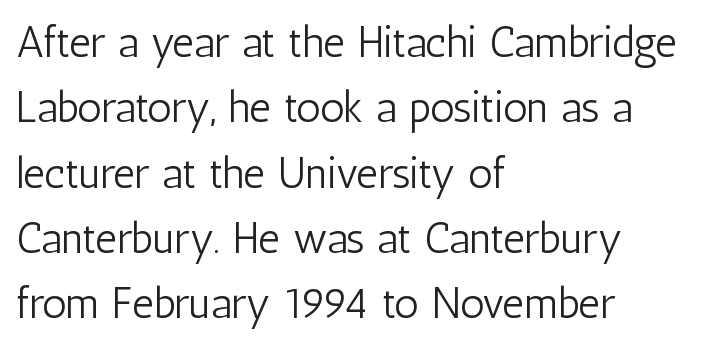
Q: Is the text bold? A: No.
Q: Is the text italic (slanted)? A: No, it is upright.
Q: Is the typeface a serif or a sans-serif typeface? A: Sans-serif.
Q: Is the text underlined? A: No.
Q: How is the paragraph aligned? A: Left-aligned.
Q: Is the spacing between letters normal or unusually wide? A: Normal.
Q: Is the spacing between lines tight, normal or loose? A: Normal.
Q: Width (condensed, normal, or wide)? A: Condensed.
Q: Stroke contrast? A: Low.
Q: x-height? A: Medium.
Q: Monospaced? A: No.
